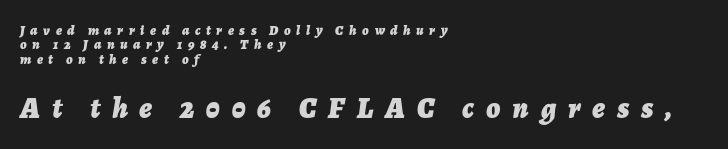
{"italic": "yes", "lean": "right", "slant_degrees": 7, "bold": "yes", "weight": "bold", "width": "normal", "stroke_contrast": "low", "x_height": "medium", "monospaced": "no", "underline": "no", "align": "left", "line_spacing": "tight", "line_spacing_ratio": 1.02, "letter_spacing": "wide", "letter_spacing_em": 0.4, "larger_block": "second", "size_ratio": 2.14, "glyph_px": 30}
